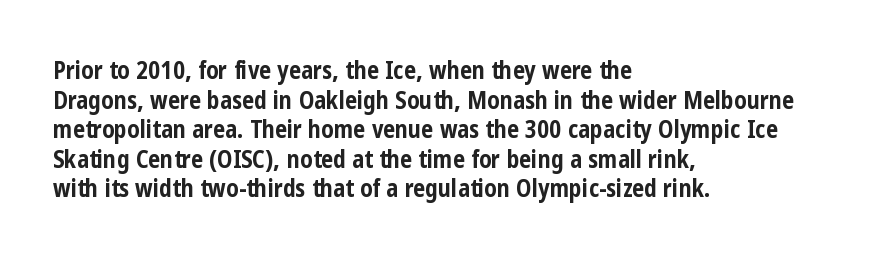
The image shows 24 px bold type, upright; set left-aligned, line spacing 1.23x, normal letter spacing, not underlined.
